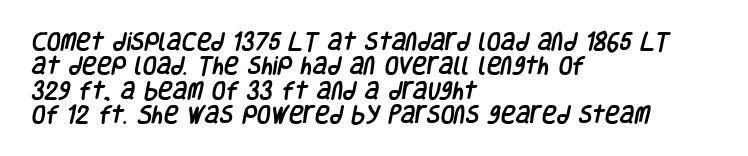
Q: Is the text underlined? A: No.
Q: How is the paragraph aligned? A: Left-aligned.
Q: Is the spacing between letters normal or unusually wide? A: Normal.
